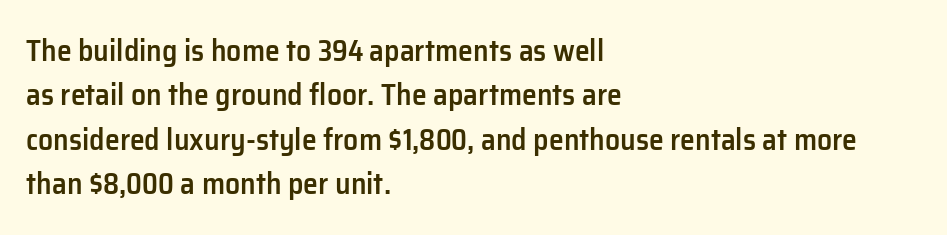
Q: Is the text bold? A: Semi-bold.
Q: Is the text italic (slanted)? A: No, it is upright.
Q: Is the typeface a serif or a sans-serif typeface? A: Sans-serif.
Q: Is the text underlined? A: No.
Q: How is the paragraph aligned? A: Left-aligned.
Q: Is the spacing between letters normal or unusually wide? A: Normal.
Q: Is the spacing between lines tight, normal or loose? A: Normal.
Q: Width (condensed, normal, or wide)? A: Normal.
Q: Stroke contrast? A: Low.
Q: x-height? A: Medium.
Q: Monospaced? A: No.
